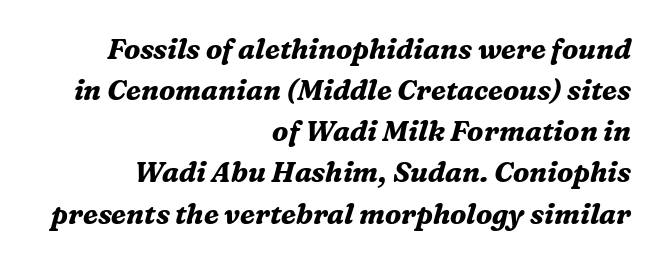
Q: Is the text bold? A: Yes.
Q: Is the text italic (slanted)? A: Yes, it leans right by about 16 degrees.
Q: Is the typeface a serif or a sans-serif typeface? A: Serif.
Q: Is the text underlined? A: No.
Q: How is the paragraph aligned? A: Right-aligned.
Q: Is the spacing between letters normal or unusually wide? A: Normal.
Q: Is the spacing between lines tight, normal or loose? A: Normal.
Q: Width (condensed, normal, or wide)? A: Normal.
Q: Stroke contrast? A: Medium.
Q: x-height? A: Medium.
Q: Monospaced? A: No.
